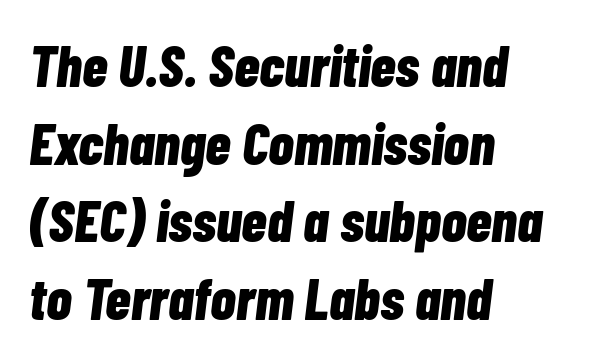
{"italic": "yes", "lean": "right", "slant_degrees": 7, "bold": "yes", "weight": "bold", "width": "condensed", "stroke_contrast": "low", "x_height": "medium", "monospaced": "no", "underline": "no", "align": "left", "line_spacing": "normal", "line_spacing_ratio": 1.34, "letter_spacing": "normal", "letter_spacing_em": 0.0, "glyph_px": 58}
